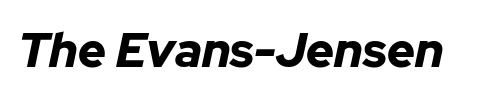
{"italic": "yes", "lean": "right", "slant_degrees": 12, "bold": "yes", "weight": "bold", "width": "normal", "stroke_contrast": "low", "x_height": "medium", "monospaced": "no", "underline": "no", "letter_spacing": "normal", "letter_spacing_em": 0.0, "glyph_px": 48}
